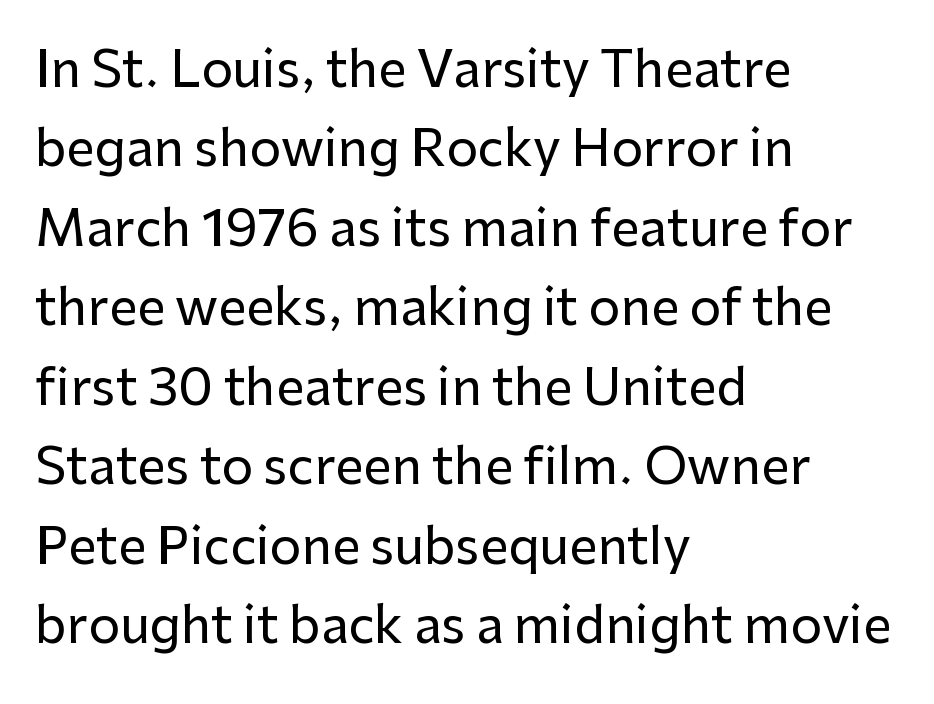
{"serif": "no", "italic": "no", "width": "normal", "stroke_contrast": "low", "x_height": "medium", "monospaced": "no", "underline": "no", "align": "left", "line_spacing": "normal", "line_spacing_ratio": 1.59, "letter_spacing": "normal", "letter_spacing_em": 0.0, "glyph_px": 50}
